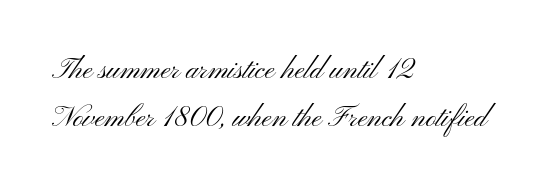
Q: Is the text bold? A: No.
Q: Is the text italic (slanted)? A: Yes.
Q: Is the typeface a serif or a sans-serif typeface? A: Sans-serif.
Q: Is the text underlined? A: No.
Q: How is the paragraph aligned? A: Left-aligned.
Q: Is the spacing between letters normal or unusually wide? A: Normal.
Q: Is the spacing between lines tight, normal or loose? A: Normal.
Q: Width (condensed, normal, or wide)? A: Wide.
Q: Stroke contrast? A: Medium.
Q: x-height? A: Small.
Q: Monospaced? A: No.
